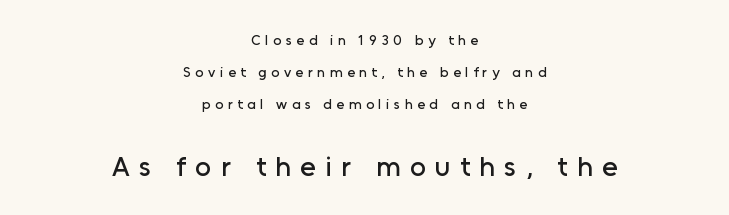
Q: Is the text italic (slanted)? A: No, it is upright.
Q: Is the typeface a serif or a sans-serif typeface? A: Sans-serif.
Q: Is the text underlined? A: No.
Q: How is the paragraph aligned? A: Centered.
Q: Is the spacing between letters normal or unusually wide? A: Unusually wide.
Q: Is the spacing between lines tight, normal or loose? A: Loose.
Q: Which block of text is set in a larger size, the first (top) or the second (bottom)? A: The second (bottom) one.
Q: Width (condensed, normal, or wide)? A: Normal.
Q: Stroke contrast? A: Low.
Q: x-height? A: Medium.
Q: Monospaced? A: No.
